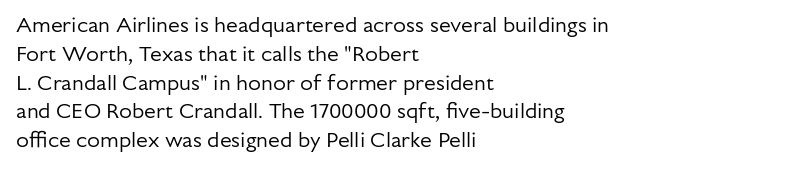
The image shows 21 px text type, upright; set left-aligned, normal line spacing (1.37x), normal letter spacing, not underlined.
